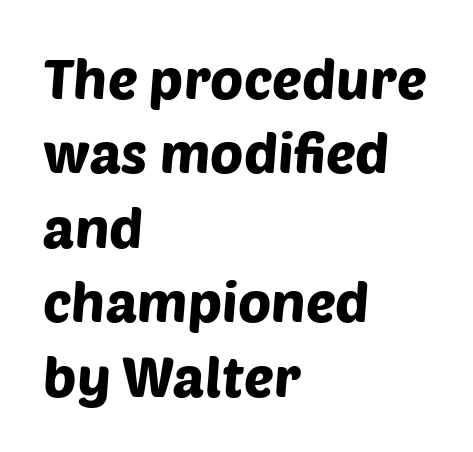
Q: Is the typeface a serif or a sans-serif typeface? A: Sans-serif.
Q: Is the text underlined? A: No.
Q: How is the paragraph aligned? A: Left-aligned.
Q: Is the spacing between letters normal or unusually wide? A: Normal.
Q: Is the spacing between lines tight, normal or loose? A: Normal.
Q: Width (condensed, normal, or wide)? A: Normal.
Q: Stroke contrast? A: Low.
Q: x-height? A: Large.
Q: Monospaced? A: No.
